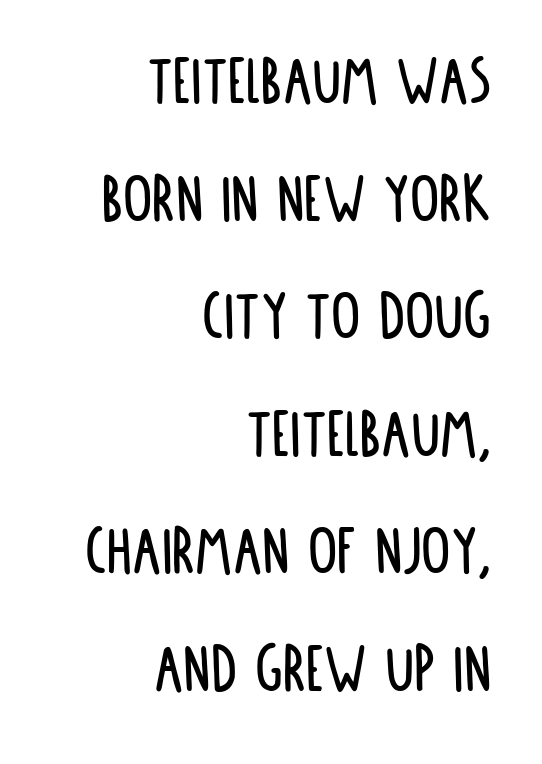
The image shows 73 px condensed sans-serif type, upright; set right-aligned, normal line spacing (1.61x), normal letter spacing, not underlined; low stroke contrast and a large x-height.
